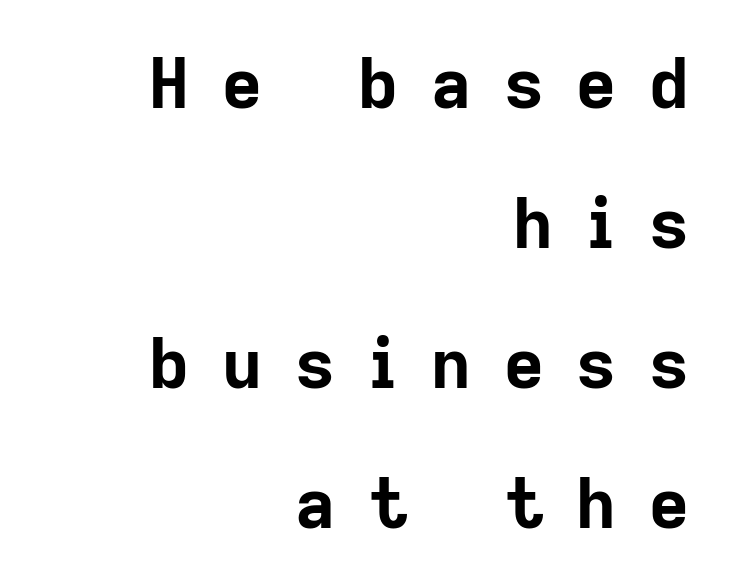
Q: Is the text bold? A: Yes.
Q: Is the text italic (slanted)? A: No, it is upright.
Q: Is the typeface a serif or a sans-serif typeface? A: Sans-serif.
Q: Is the text underlined? A: No.
Q: How is the paragraph aligned? A: Right-aligned.
Q: Is the spacing between letters normal or unusually wide? A: Unusually wide.
Q: Is the spacing between lines tight, normal or loose? A: Loose.
Q: Width (condensed, normal, or wide)? A: Normal.
Q: Stroke contrast? A: Low.
Q: x-height? A: Medium.
Q: Monospaced? A: No.
